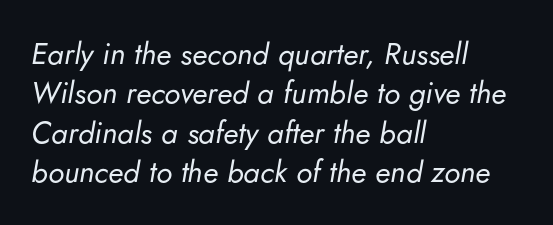
The image shows 30 px regular-weight type, italic (leaning right); set left-aligned, normal line spacing (1.31x), normal letter spacing, not underlined; low stroke contrast and a small x-height.
